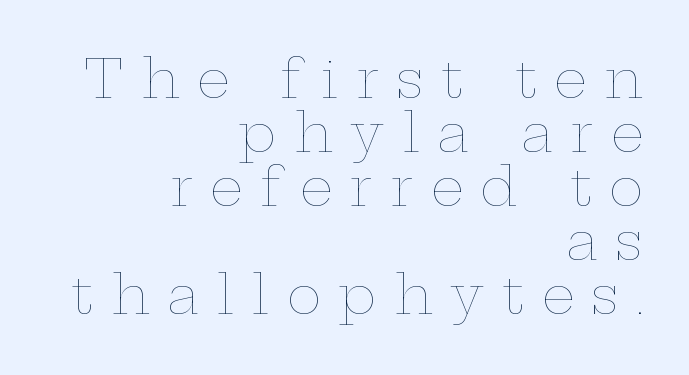
Q: Is the text bold? A: No.
Q: Is the text italic (slanted)? A: No, it is upright.
Q: Is the text underlined? A: No.
Q: How is the paragraph aligned? A: Right-aligned.
Q: Is the spacing between letters normal or unusually wide? A: Unusually wide.
Q: Is the spacing between lines tight, normal or loose? A: Tight.
Q: Width (condensed, normal, or wide)? A: Wide.
Q: Stroke contrast? A: Low.
Q: x-height? A: Medium.
Q: Monospaced? A: No.
